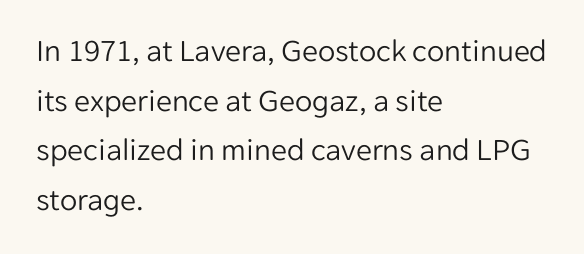
The image shows 32 px light sans-serif type, upright; set left-aligned, normal line spacing (1.55x), normal letter spacing, not underlined; low stroke contrast and a medium x-height.
